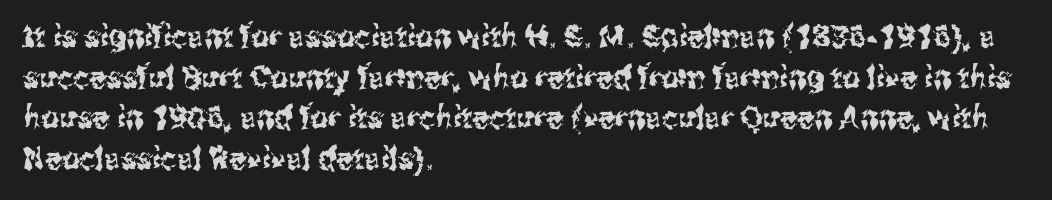
The image shows 31 px condensed sans-serif type, upright; set left-aligned, normal line spacing (1.31x), normal letter spacing, not underlined; medium stroke contrast and a medium x-height.
